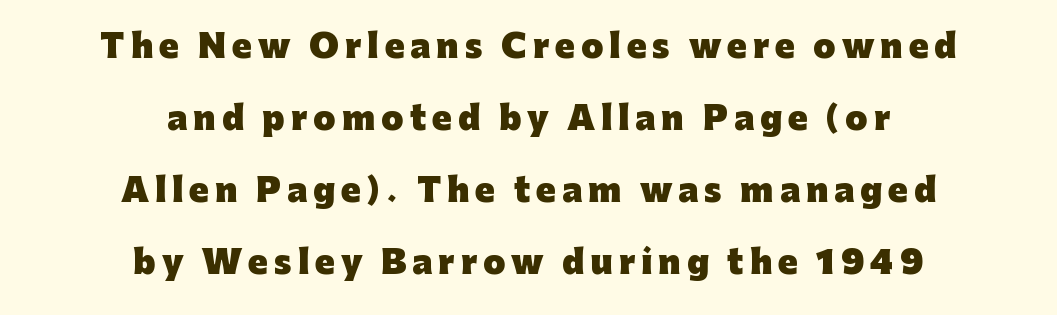
Q: Is the text bold? A: Yes.
Q: Is the text italic (slanted)? A: No, it is upright.
Q: Is the typeface a serif or a sans-serif typeface? A: Sans-serif.
Q: Is the text underlined? A: No.
Q: How is the paragraph aligned? A: Centered.
Q: Is the spacing between lines tight, normal or loose? A: Loose.
Q: Width (condensed, normal, or wide)? A: Normal.
Q: Stroke contrast? A: Low.
Q: x-height? A: Medium.
Q: Monospaced? A: No.
